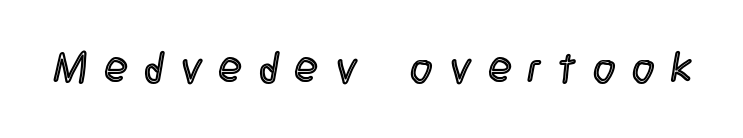
The image shows 43 px condensed type; set unusually wide letter spacing (+0.39 em), not underlined; a large x-height.
